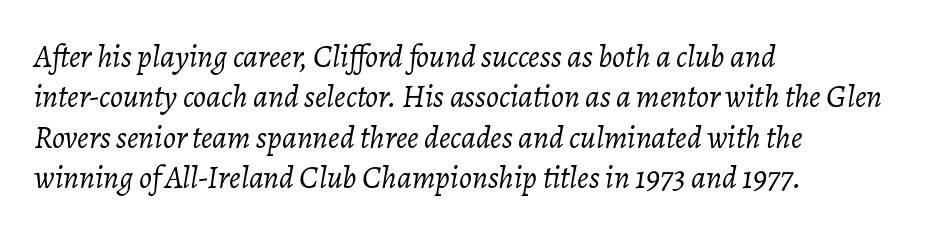
The specimen reads as italic at a glance. The rag falls on the right side of this text block. The baseline area is clear. Vertically, the passage feels balanced, rows spaced as you'd expect. Stroke thickness stays within the range of a standard reading face or lighter.
